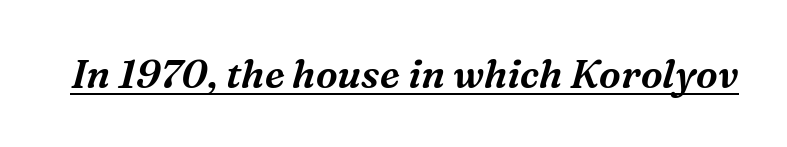
Character widths vary here, with narrow letters taking less room than wide ones. The text carries the slant typical of an italic or oblique font. Note: serifs present on the glyphs. Like a heading marked for emphasis, these lines bear an underscore. Nobody touched the tracking dial on this one.
